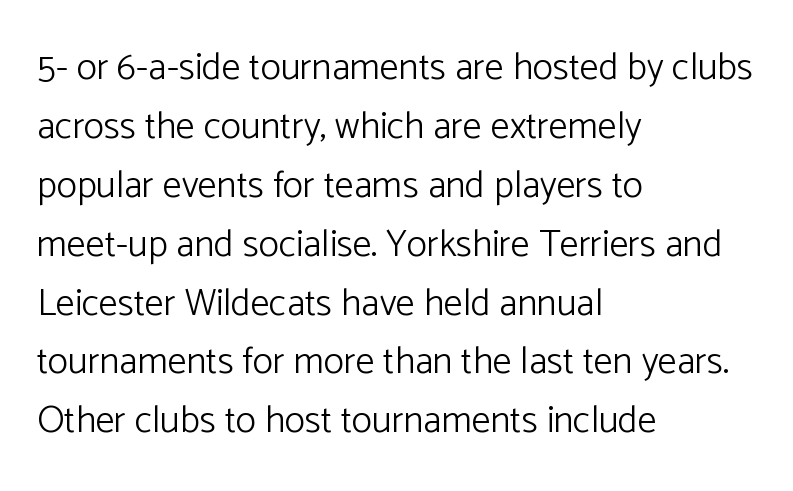
If you drew a ruler down the left edge, every line would touch it. The letters advance in unequal steps, a hallmark of proportional type. Observe the ordinary spacing: letters are neighbours, not strangers. In terms of posture, this sample is upright. Quick note: underline off.
